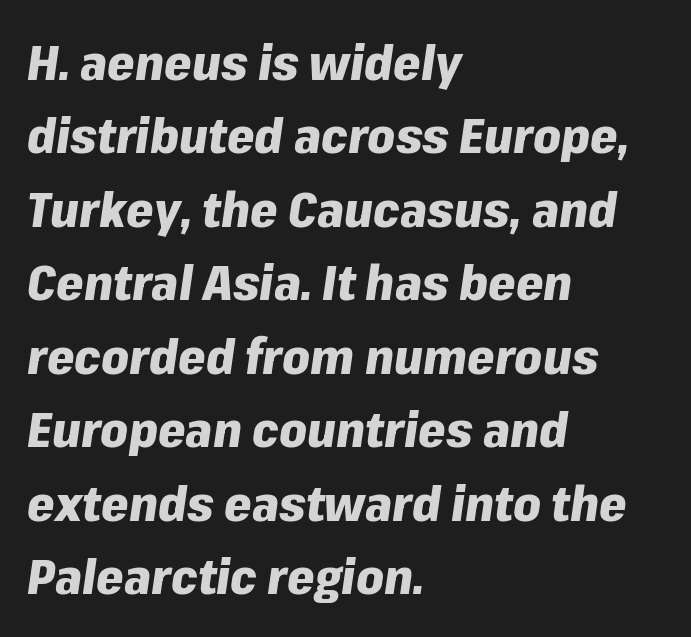
Q: Is the text bold? A: Yes.
Q: Is the text italic (slanted)? A: Yes, it leans right by about 8 degrees.
Q: Is the text underlined? A: No.
Q: How is the paragraph aligned? A: Left-aligned.
Q: Is the spacing between letters normal or unusually wide? A: Normal.
Q: Is the spacing between lines tight, normal or loose? A: Normal.
Q: Width (condensed, normal, or wide)? A: Normal.
Q: Stroke contrast? A: Low.
Q: x-height? A: Medium.
Q: Monospaced? A: No.
